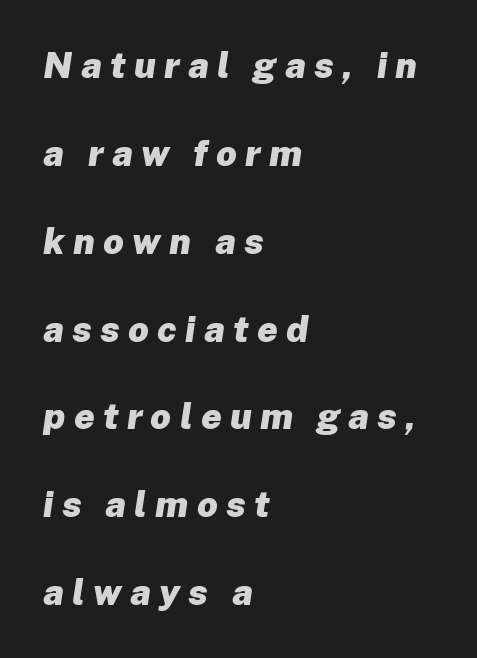
Q: Is the text bold? A: Yes.
Q: Is the text italic (slanted)? A: Yes, it leans right by about 8 degrees.
Q: Is the text underlined? A: No.
Q: How is the paragraph aligned? A: Left-aligned.
Q: Is the spacing between letters normal or unusually wide? A: Unusually wide.
Q: Is the spacing between lines tight, normal or loose? A: Loose.
Q: Width (condensed, normal, or wide)? A: Normal.
Q: Stroke contrast? A: Low.
Q: x-height? A: Medium.
Q: Monospaced? A: No.
